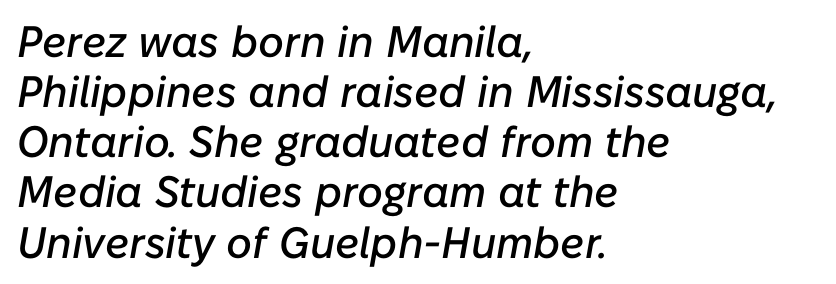
Q: Is the text italic (slanted)? A: Yes, it leans right by about 10 degrees.
Q: Is the text underlined? A: No.
Q: How is the paragraph aligned? A: Left-aligned.
Q: Is the spacing between letters normal or unusually wide? A: Normal.
Q: Is the spacing between lines tight, normal or loose? A: Tight.
Q: Width (condensed, normal, or wide)? A: Normal.
Q: Stroke contrast? A: Low.
Q: x-height? A: Medium.
Q: Monospaced? A: No.
